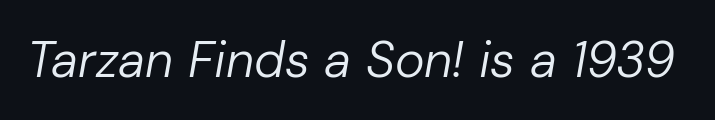
The letters sit at their default tracking, neither squeezed nor spread. Looks like regular typesetting: each glyph gets only the width it needs. The space beneath each line is pristine and unruled. Stem width sits at or under what a default text font uses. Italic: yes, the glyphs are oblique.
